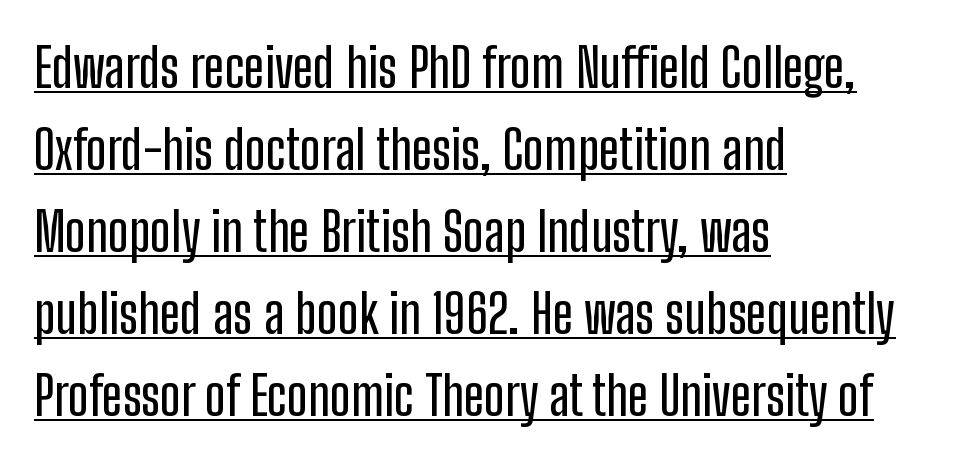
This sample has the flowing, uneven cadence of proportional lettering. The text block is weighted toward the left margin, trailing off unevenly rightward. The specimen reads as upright at a glance. How are the letters spaced? Ordinarily, with no added tracking.
